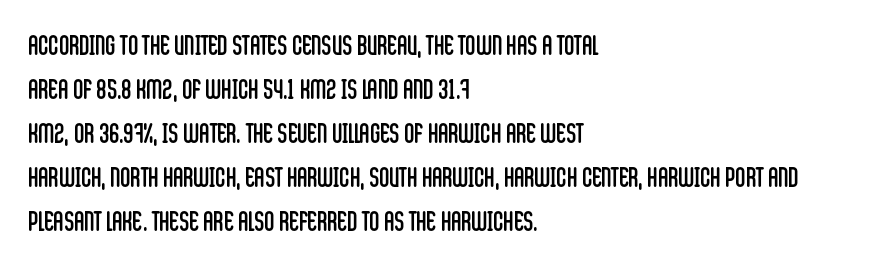
This is not heavy type; no bold has been used. The rag falls on the right side of this text block. Classification — sans serif. In terms of letterspacing, this is plain default setting.
